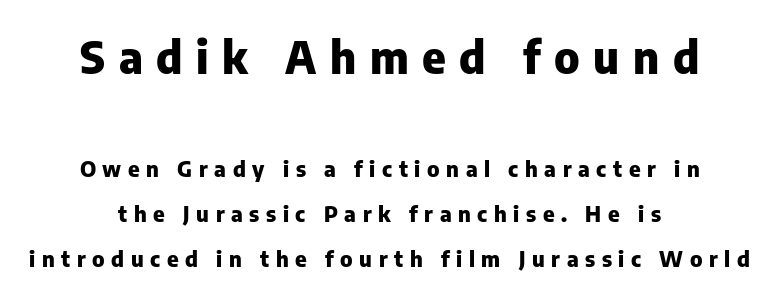
The image shows 45 px heavy sans-serif type, upright; set centered, loose line spacing (2.03x), unusually wide letter spacing (+0.3 em), not underlined; the first (top) block is 2.05x larger; low stroke contrast and a medium x-height.
